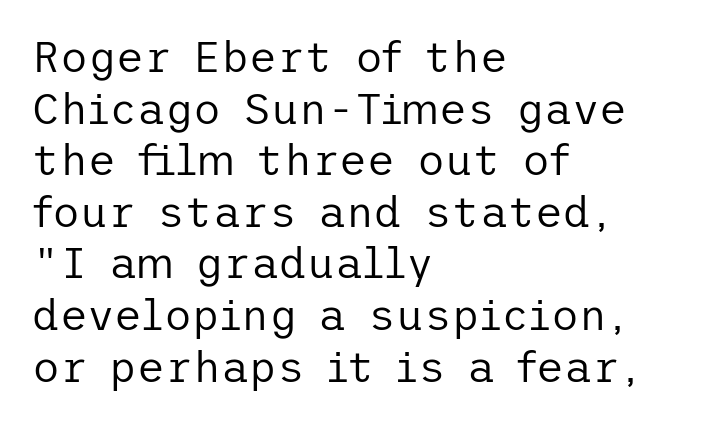
The image shows 43 px regular-weight sans-serif type, upright; set left-aligned, line spacing 1.2x, normal letter spacing, not underlined; low stroke contrast and a medium x-height.
